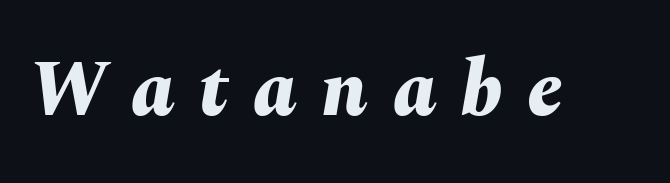
If you drew a line through each stem, it would be angled. How are the letters spaced? Widely, with obvious added tracking. The letters advance in unequal steps, a hallmark of proportional type. Stroke thickness is high; the sample reads as a true bold. The baseline area is clear.
